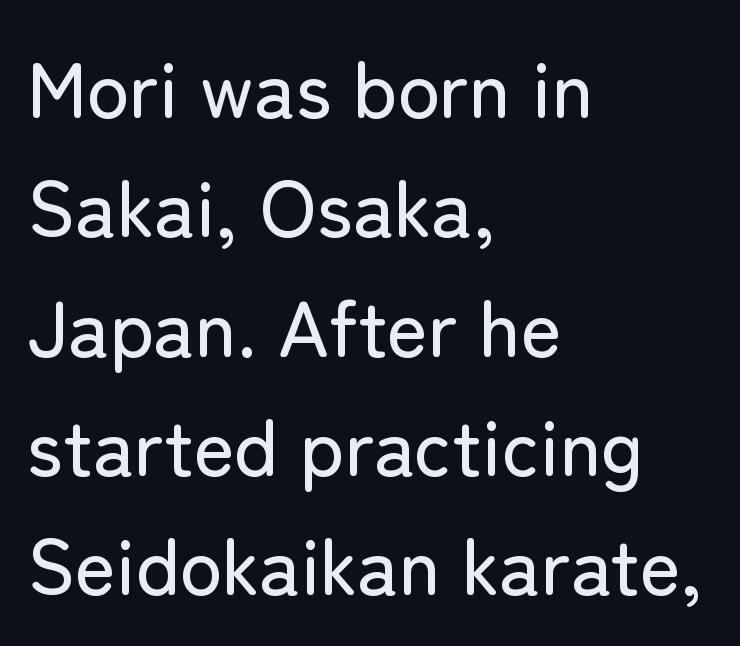
{"serif": "no", "italic": "no", "width": "normal", "stroke_contrast": "low", "x_height": "medium", "monospaced": "no", "underline": "no", "align": "left", "line_spacing": "normal", "line_spacing_ratio": 1.53, "letter_spacing": "normal", "letter_spacing_em": 0.0, "glyph_px": 78}
